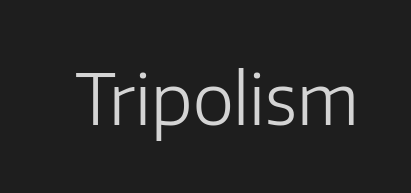
Tracking value appears to be zero — textbook default spacing. In terms of posture, this sample is upright. You can tell from the bare stems that sans-serif type was used. The space beneath each line is pristine and unruled.
